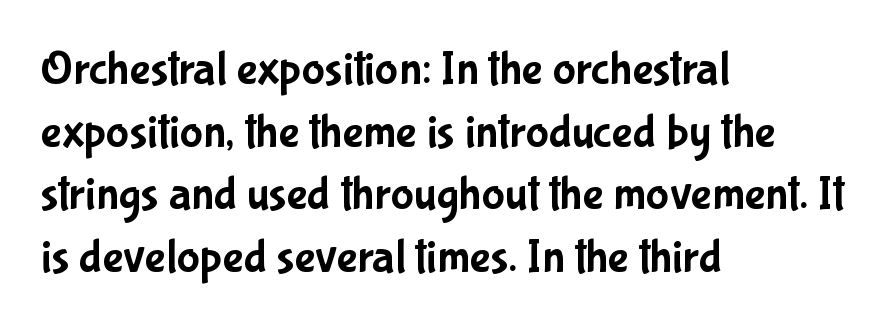
{"serif": "no", "italic": "no", "width": "condensed", "stroke_contrast": "low", "x_height": "medium", "monospaced": "no", "underline": "no", "align": "left", "line_spacing": "normal", "line_spacing_ratio": 1.28, "letter_spacing": "normal", "letter_spacing_em": 0.0, "glyph_px": 49}
